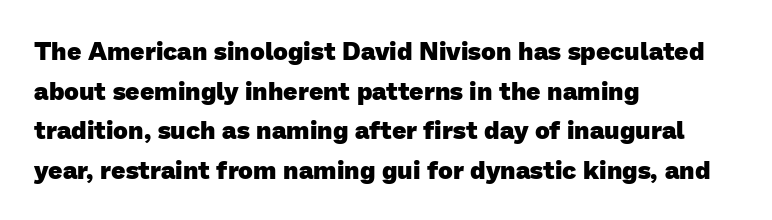
The image shows 25 px bold type; set left-aligned, normal line spacing (1.59x), normal letter spacing, not underlined.
